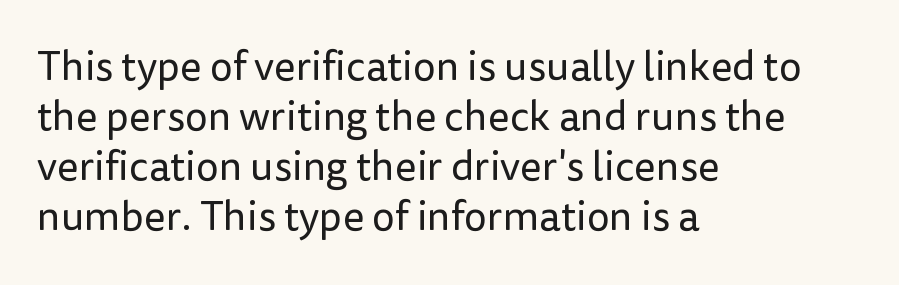
Q: Is the text bold? A: No.
Q: Is the text italic (slanted)? A: No, it is upright.
Q: Is the typeface a serif or a sans-serif typeface? A: Sans-serif.
Q: Is the text underlined? A: No.
Q: How is the paragraph aligned? A: Left-aligned.
Q: Is the spacing between letters normal or unusually wide? A: Normal.
Q: Width (condensed, normal, or wide)? A: Normal.
Q: Stroke contrast? A: Low.
Q: x-height? A: Medium.
Q: Monospaced? A: No.
